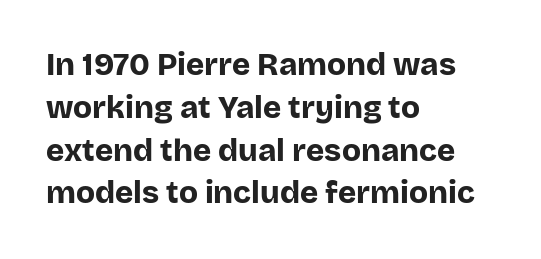
{"serif": "no", "italic": "no", "bold": "yes", "weight": "bold", "width": "normal", "stroke_contrast": "low", "x_height": "large", "monospaced": "no", "underline": "no", "align": "left", "line_spacing": "normal", "line_spacing_ratio": 1.38, "letter_spacing": "normal", "letter_spacing_em": 0.0, "glyph_px": 31}
